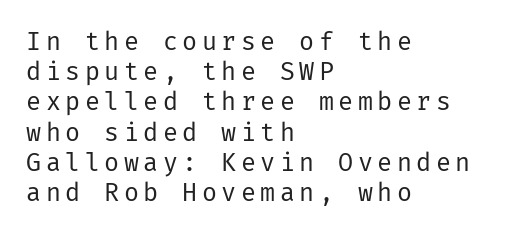
If you drew a ruler down the left edge, every line would touch it. The letters stand straight up with perfectly vertical stems. Underline: absent. Is the type heavy? It reads as light-to-regular instead.
